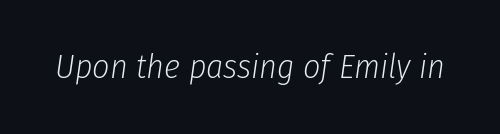
Q: Is the text bold? A: No.
Q: Is the text italic (slanted)? A: Yes, it leans right by about 8 degrees.
Q: Is the text underlined? A: No.
Q: Is the spacing between letters normal or unusually wide? A: Normal.
Q: Width (condensed, normal, or wide)? A: Condensed.
Q: Stroke contrast? A: Low.
Q: x-height? A: Medium.
Q: Monospaced? A: No.
